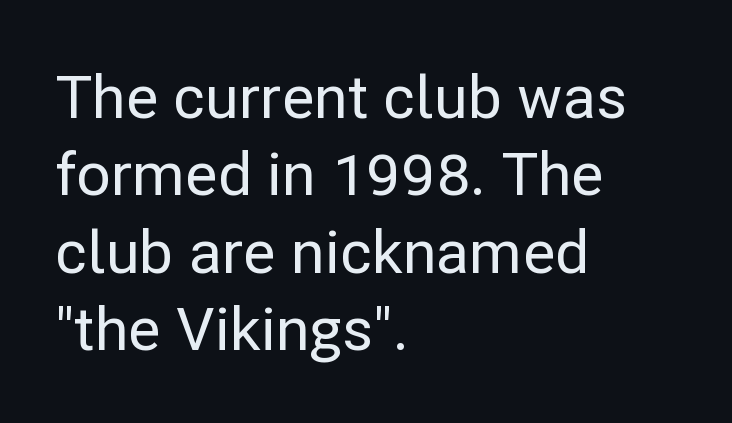
Q: Is the text italic (slanted)? A: No, it is upright.
Q: Is the typeface a serif or a sans-serif typeface? A: Sans-serif.
Q: Is the text underlined? A: No.
Q: How is the paragraph aligned? A: Left-aligned.
Q: Is the spacing between letters normal or unusually wide? A: Normal.
Q: Is the spacing between lines tight, normal or loose? A: Normal.
Q: Width (condensed, normal, or wide)? A: Normal.
Q: Stroke contrast? A: Low.
Q: x-height? A: Medium.
Q: Monospaced? A: No.
